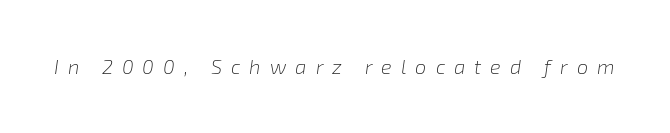
Q: Is the text bold? A: No.
Q: Is the text italic (slanted)? A: Yes, it leans right by about 8 degrees.
Q: Is the text underlined? A: No.
Q: Is the spacing between letters normal or unusually wide? A: Unusually wide.
